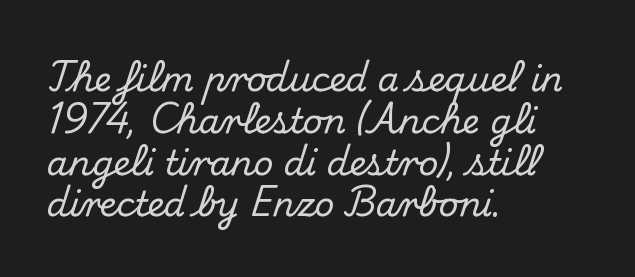
The text block is weighted toward the left margin, trailing off unevenly rightward. The gaps between neighbouring characters are ordinary and unremarkable. A typesetter would call this proportional, since set widths differ per character. Yep, those are serifs on the letters.
